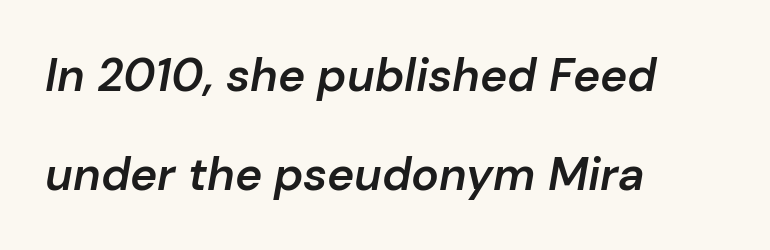
{"italic": "yes", "lean": "right", "slant_degrees": 10, "bold": "semi", "weight": "semibold", "width": "normal", "stroke_contrast": "low", "x_height": "medium", "monospaced": "no", "underline": "no", "align": "left", "line_spacing": "loose", "line_spacing_ratio": 2.15, "letter_spacing": "normal", "letter_spacing_em": 0.0, "glyph_px": 46}
